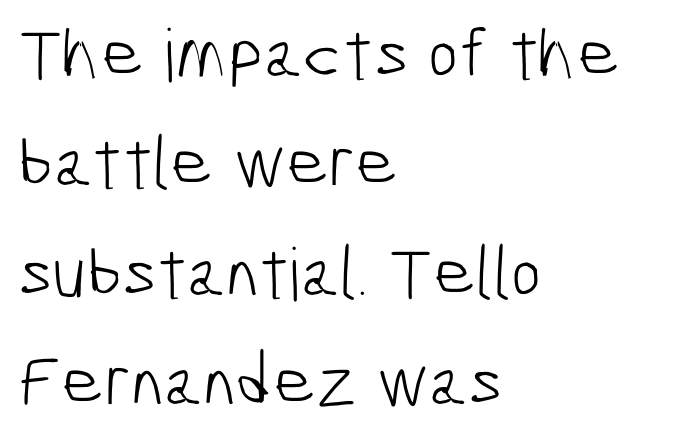
There is no visible air inserted between adjacent glyphs. Think standard paragraph weight, or any step lighter than that. Baseline-to-baseline distance is the conventional proportion of letter height. A student would call this left alignment; a typographer would say flush left, rag right. Each letter keeps its own natural width here, so spacing adapts to shape.
